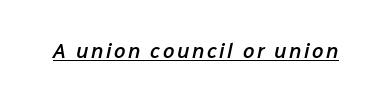
{"italic": "yes", "lean": "right", "slant_degrees": 12, "bold": "semi", "underline": "yes", "glyph_px": 21}
